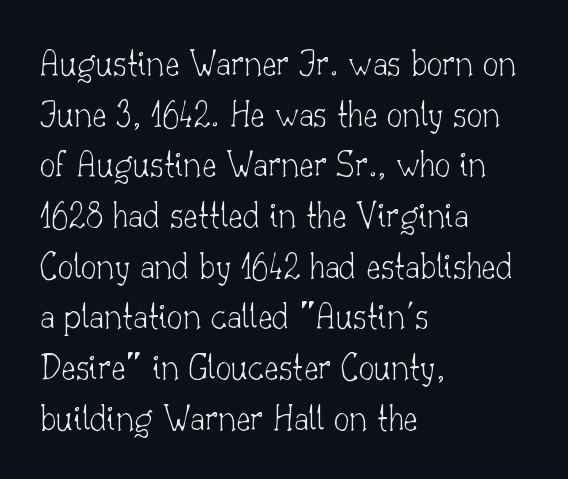
Q: Is the text bold? A: No.
Q: Is the text italic (slanted)? A: No, it is upright.
Q: Is the typeface a serif or a sans-serif typeface? A: Serif.
Q: Is the text underlined? A: No.
Q: How is the paragraph aligned? A: Left-aligned.
Q: Is the spacing between letters normal or unusually wide? A: Normal.
Q: Is the spacing between lines tight, normal or loose? A: Normal.
Q: Width (condensed, normal, or wide)? A: Normal.
Q: Stroke contrast? A: Low.
Q: x-height? A: Small.
Q: Monospaced? A: No.
